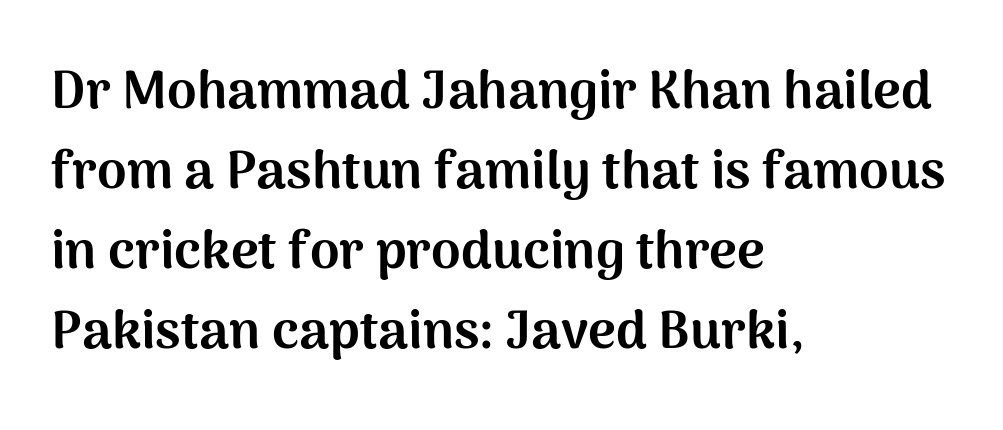
The letters sit at their default tracking, neither squeezed nor spread. The baseline area is clear. Vertically, the passage feels balanced, rows spaced as you'd expect. Caption: bold face, heavy strokes.
